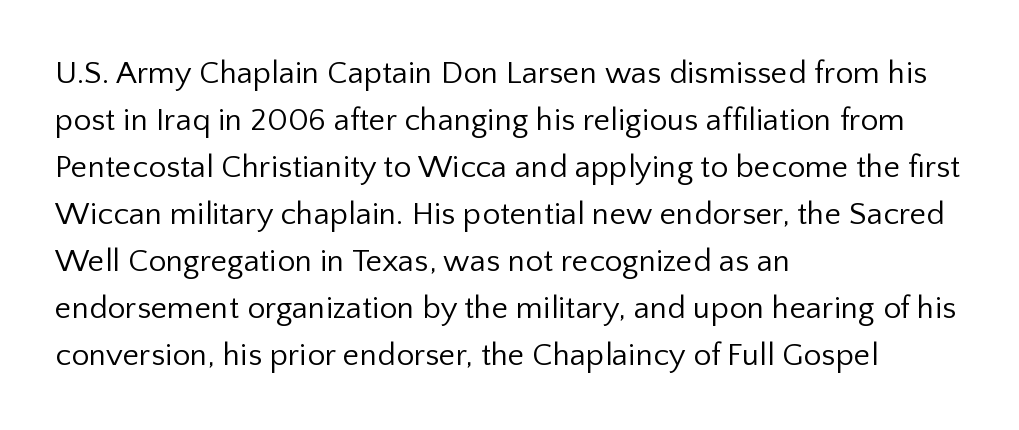
You could call the tracking neutral — neither tight nor loose. Weight: in the light-to-regular range. Horizontal bands of white between lines are of average thickness. Every stem runs plumb, perpendicular to the baseline. Varying glyph widths throughout — classic text-font behaviour. In terms of letterform style, serifs are entirely absent.
